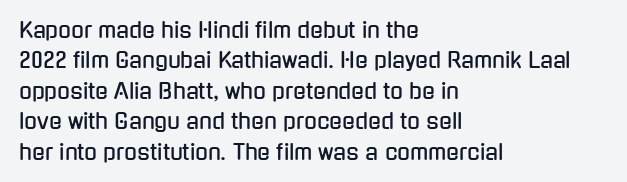
A bare baseline throughout the passage. This rendering uses left alignment, leaving the right contour irregular. Vertical strokes here are truly vertical. Glyph-to-glyph distance matches everyday printed text. If you measured baseline to baseline, you'd find a middling distance.
